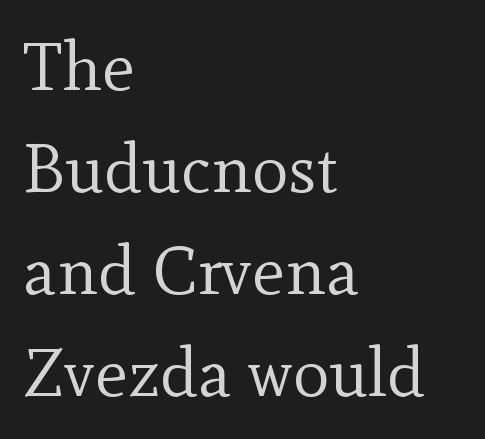
Each letter's strokes conclude with small projecting serifs. Designer's note — italics off, roman on. Observe the ordinary spacing: letters are neighbours, not strangers. The face used here is proportionally spaced, like ordinary book or web type. Is there much room between lines? A standard amount, neither cramped nor airy.
